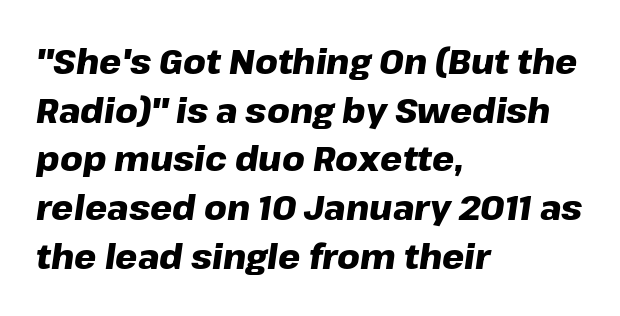
{"italic": "yes", "lean": "right", "slant_degrees": 8, "bold": "yes", "weight": "heavy", "width": "normal", "stroke_contrast": "low", "x_height": "medium", "monospaced": "no", "underline": "no", "align": "left", "line_spacing": "normal", "line_spacing_ratio": 1.39, "letter_spacing": "normal", "letter_spacing_em": 0.0, "glyph_px": 35}
